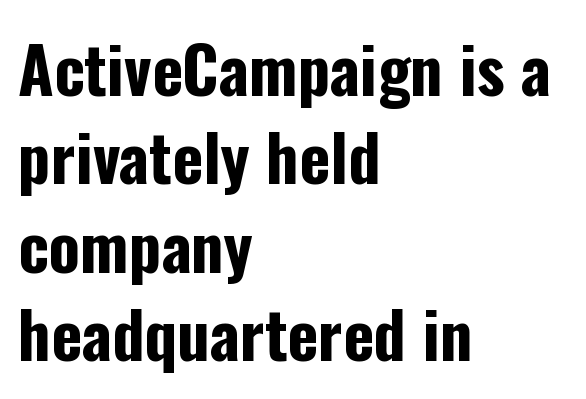
The image shows 65 px bold, condensed sans-serif type, upright; set left-aligned, normal line spacing (1.36x), normal letter spacing, not underlined; low stroke contrast and a medium x-height.
